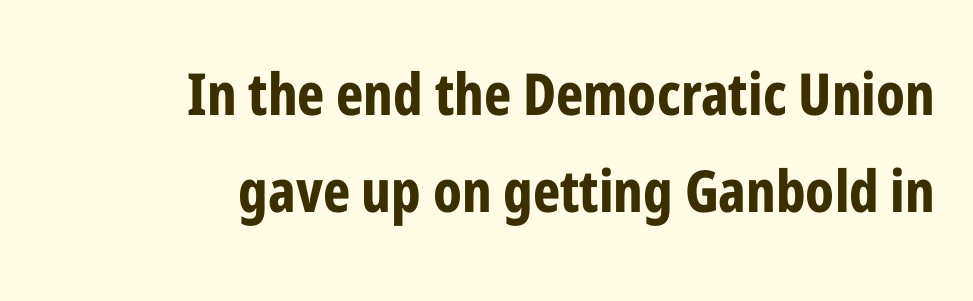
{"serif": "no", "italic": "no", "bold": "yes", "weight": "bold", "width": "condensed", "stroke_contrast": "low", "x_height": "medium", "monospaced": "no", "underline": "no", "align": "right", "line_spacing": "normal", "line_spacing_ratio": 1.68, "letter_spacing": "normal", "letter_spacing_em": 0.0, "glyph_px": 58}
